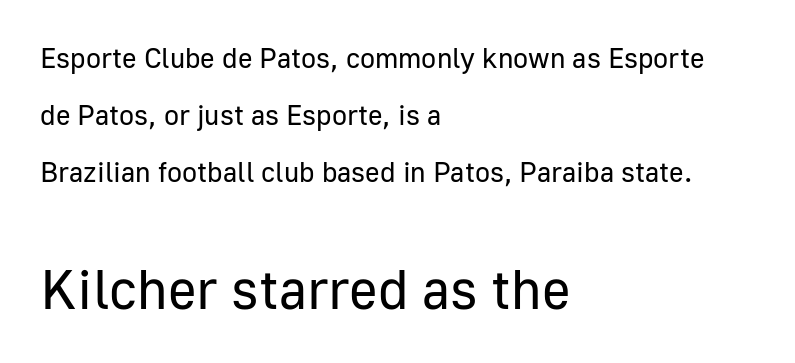
The image shows 55 px regular-weight sans-serif type, upright; set left-aligned, loose line spacing (2.04x), normal letter spacing, not underlined; the second (bottom) block is 1.96x larger; low stroke contrast and a medium x-height.
